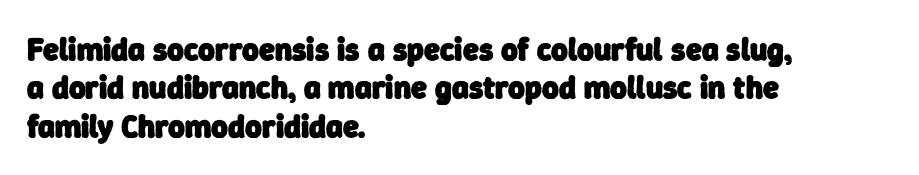
Q: Is the text bold? A: Yes.
Q: Is the typeface a serif or a sans-serif typeface? A: Sans-serif.
Q: Is the text underlined? A: No.
Q: How is the paragraph aligned? A: Left-aligned.
Q: Is the spacing between letters normal or unusually wide? A: Normal.
Q: Width (condensed, normal, or wide)? A: Normal.
Q: Stroke contrast? A: Low.
Q: x-height? A: Medium.
Q: Monospaced? A: No.
